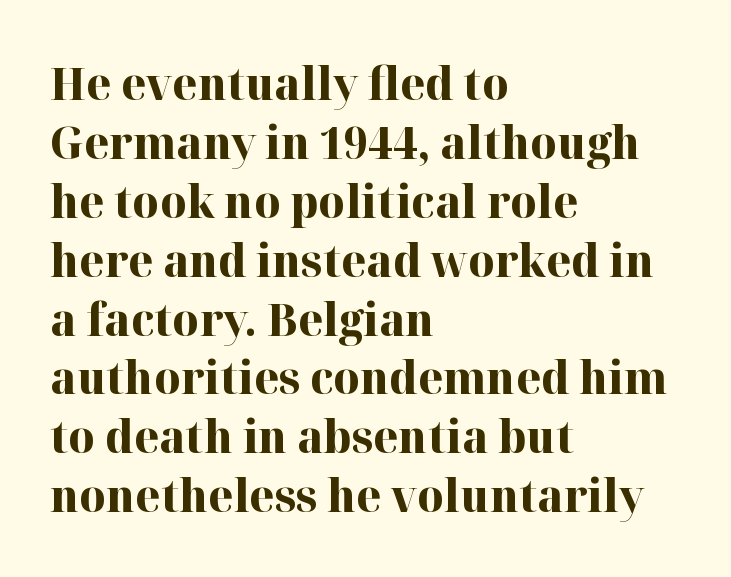
The image shows 46 px bold serif type, upright; set left-aligned, normal line spacing (1.28x), normal letter spacing, not underlined; high stroke contrast and a medium x-height.
